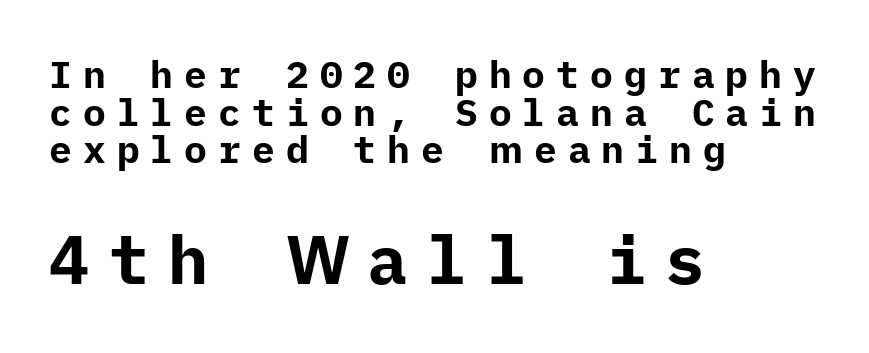
The image shows 67 px bold sans-serif type, upright; set left-aligned, tight line spacing (0.99x), unusually wide letter spacing (+0.29 em), not underlined; the second (bottom) block is 1.76x larger; low stroke contrast and a medium x-height.
